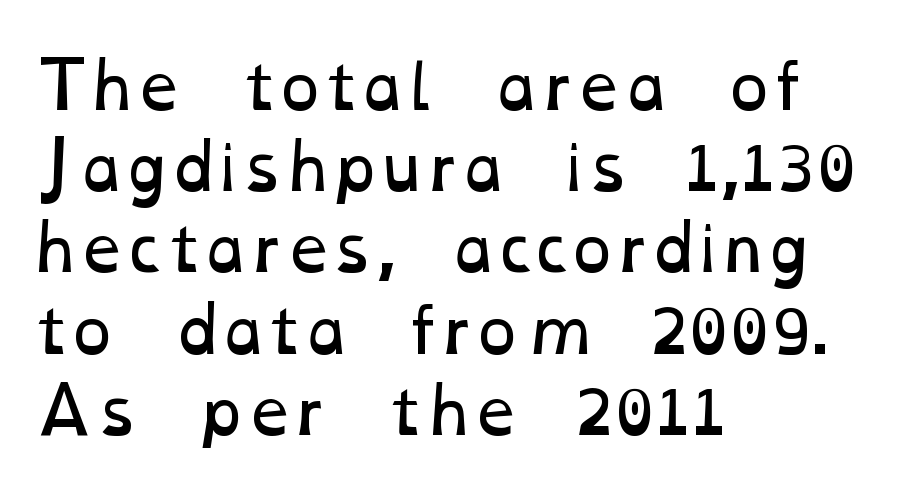
The image shows 62 px regular-weight, wide type; set left-aligned, normal line spacing (1.31x), normal letter spacing, not underlined; low stroke contrast and a medium x-height.
